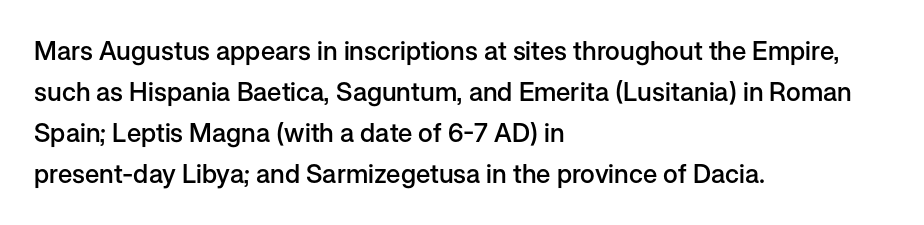
{"italic": "no", "bold": "semi", "underline": "no", "align": "left", "line_spacing": "normal", "line_spacing_ratio": 1.58, "letter_spacing": "normal", "letter_spacing_em": 0.0, "glyph_px": 26}
